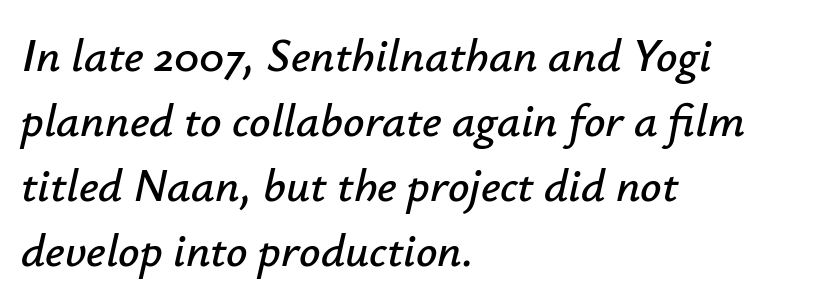
{"italic": "yes", "lean": "right", "slant_degrees": 12, "width": "normal", "stroke_contrast": "low", "x_height": "small", "monospaced": "no", "underline": "no", "align": "left", "line_spacing": "normal", "line_spacing_ratio": 1.38, "letter_spacing": "normal", "letter_spacing_em": 0.0, "glyph_px": 47}
